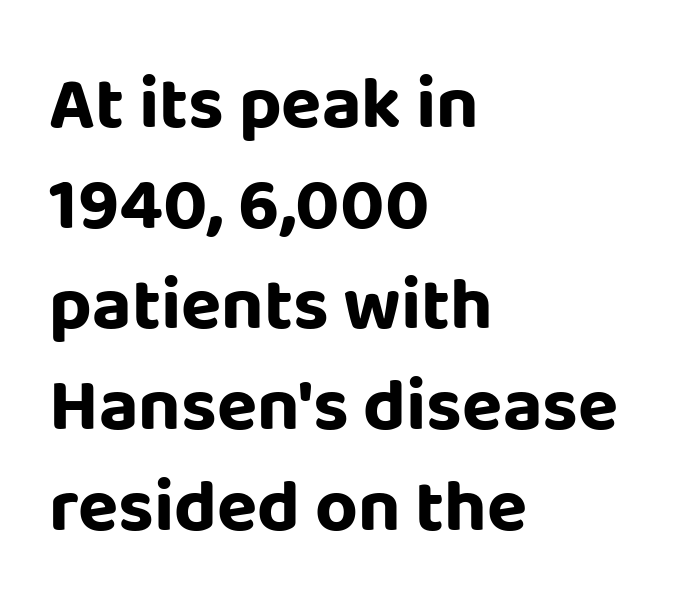
Q: Is the text bold? A: Yes.
Q: Is the text italic (slanted)? A: No, it is upright.
Q: Is the typeface a serif or a sans-serif typeface? A: Sans-serif.
Q: Is the text underlined? A: No.
Q: How is the paragraph aligned? A: Left-aligned.
Q: Is the spacing between letters normal or unusually wide? A: Normal.
Q: Is the spacing between lines tight, normal or loose? A: Normal.
Q: Width (condensed, normal, or wide)? A: Normal.
Q: Stroke contrast? A: Low.
Q: x-height? A: Large.
Q: Monospaced? A: No.
